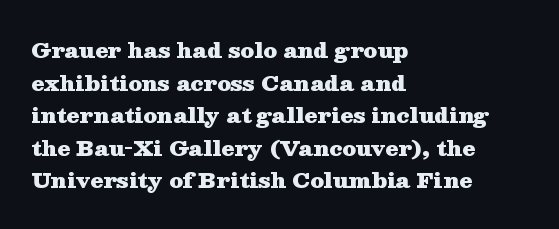
The image shows 21 px bold type, upright; set left-aligned, normal line spacing (1.55x), normal letter spacing, not underlined.
